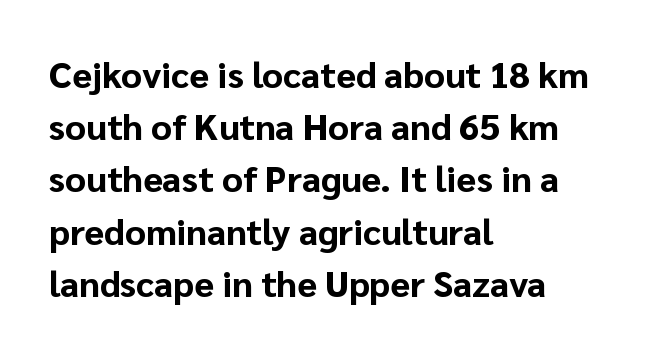
The image shows 36 px bold sans-serif type, upright; set left-aligned, normal line spacing (1.45x), normal letter spacing, not underlined; low stroke contrast and a medium x-height.
